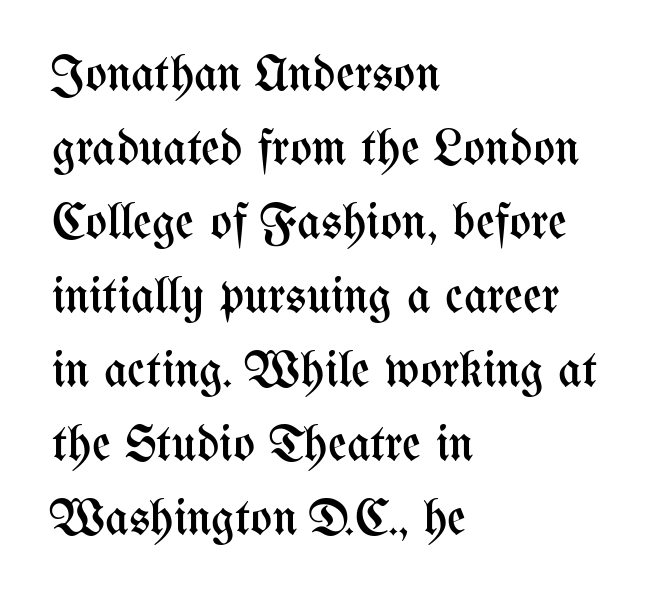
Descenders hang freely into open space. Compared with typical paragraphs, the rows here are spaced about the same. Italic? Not at all — the glyphs are vertical. Is this a fixed-width face? No — the glyphs have proportional, varying widths.
